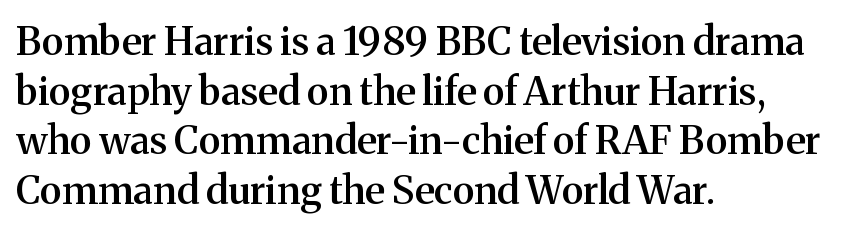
{"serif": "yes", "italic": "no", "bold": "semi", "weight": "semibold", "width": "normal", "stroke_contrast": "medium", "x_height": "medium", "monospaced": "no", "underline": "no", "align": "left", "line_spacing": "normal", "line_spacing_ratio": 1.27, "letter_spacing": "normal", "letter_spacing_em": 0.0, "glyph_px": 39}
